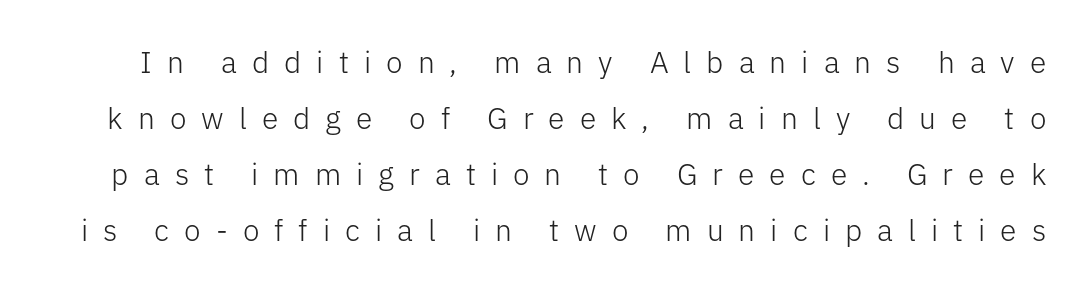
Q: Is the text bold? A: No.
Q: Is the text italic (slanted)? A: No, it is upright.
Q: Is the typeface a serif or a sans-serif typeface? A: Sans-serif.
Q: Is the text underlined? A: No.
Q: Is the spacing between letters normal or unusually wide? A: Unusually wide.
Q: Width (condensed, normal, or wide)? A: Normal.
Q: Stroke contrast? A: Low.
Q: x-height? A: Medium.
Q: Monospaced? A: No.
